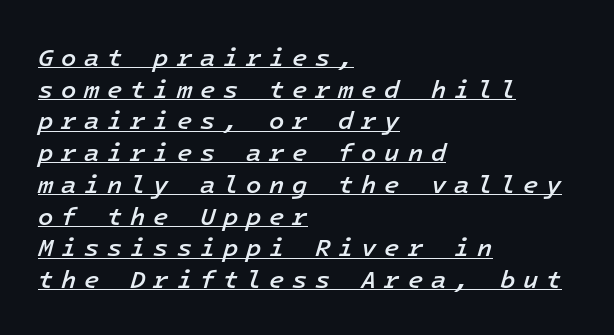
{"italic": "yes", "lean": "right", "slant_degrees": 16, "bold": "semi", "underline": "yes", "align": "left", "line_spacing": "normal", "line_spacing_ratio": 1.27, "letter_spacing": "wide", "letter_spacing_em": 0.31, "glyph_px": 25}
